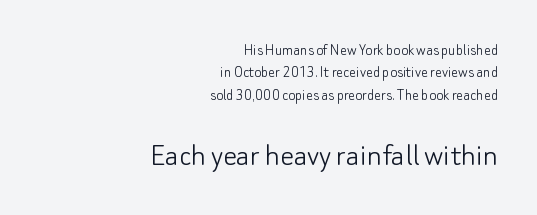
A student would notice the bottom passage is typeset larger than what precedes it. Check where the strokes stop: nothing finishes them off — pure sans. Does extra space separate the letters? No, they use regular spacing. If you measured baseline to baseline, you'd find a middling distance.
